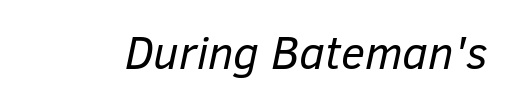
Rule under the text: the space is simply empty. Weight: not bold — regular or lighter. Each word holds together tightly as a unit, with standard inter-letter gaps. These lines are rendered in a variable-pitch font. This is oblique type, the kind used for emphasis or titles.
